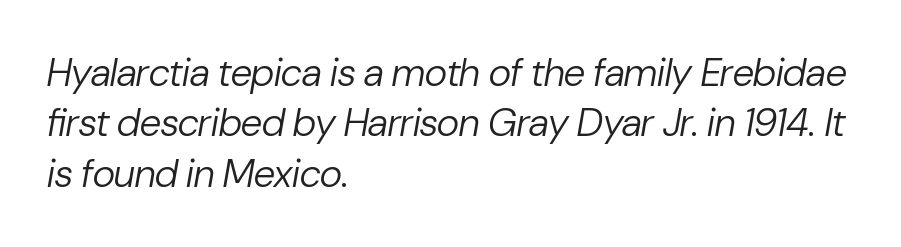
The face used here is rendered with its standard letterfit. Glance below the letters and you will spot only blank space. The face used here is proportionally spaced, like ordinary book or web type. The lines are quadded left.
